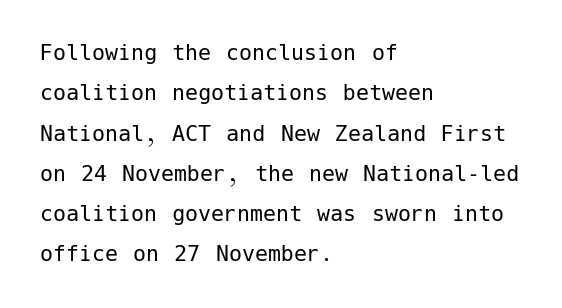
Check the space under the baseline: it is left empty. The type sits square on the baseline with zero lean. Line spacing here is normal. Casual observation: everything's shoved over to the left. Honestly, the letter spacing is just normal — you wouldn't notice it.
